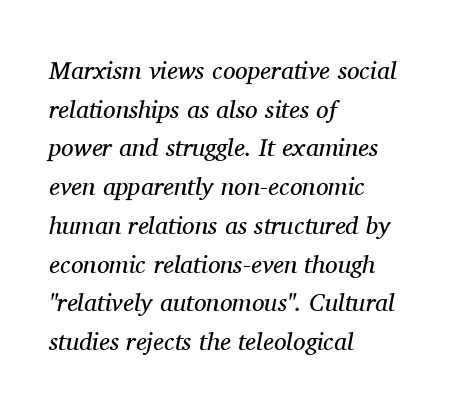
The image shows 25 px text type, italic (leaning right); set left-aligned, normal line spacing (1.55x), normal letter spacing, not underlined.
